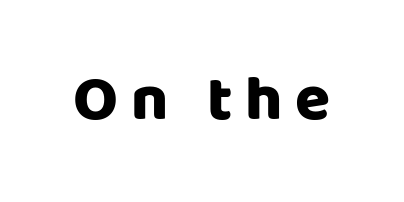
{"serif": "no", "italic": "no", "bold": "yes", "weight": "heavy", "width": "normal", "stroke_contrast": "low", "x_height": "large", "monospaced": "no", "underline": "no", "letter_spacing": "wide", "letter_spacing_em": 0.2, "glyph_px": 64}
